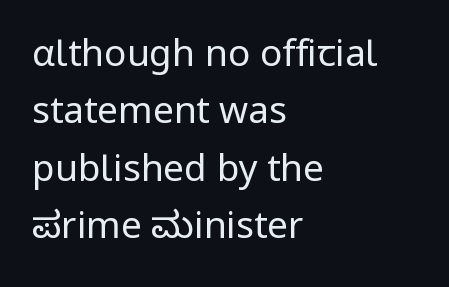
The image shows 37 px regular-weight sans-serif type, upright; set left-aligned, normal line spacing (1.55x), normal letter spacing, not underlined; low stroke contrast and a medium x-height.
